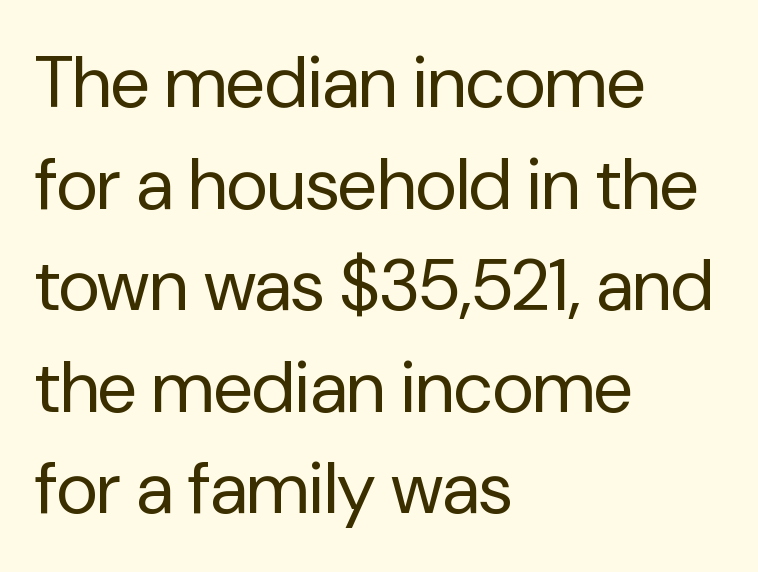
The image shows 72 px regular-weight sans-serif type, upright; set left-aligned, normal line spacing (1.41x), normal letter spacing, not underlined; low stroke contrast and a medium x-height.
